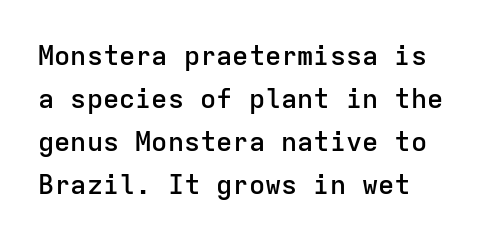
Decoration check: the copy has no underline. A classic flush-left, rag-right setting is used for this passage. Notice how descenders clear the ascenders below comfortably — that's standard leading. Tracking value appears to be zero — textbook default spacing.
